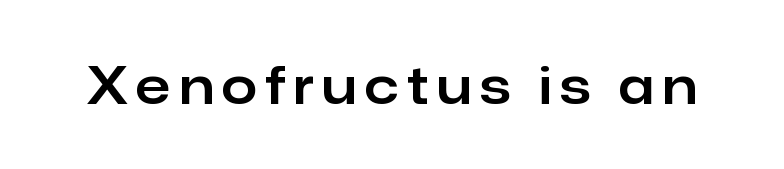
{"serif": "no", "italic": "no", "width": "normal", "stroke_contrast": "low", "x_height": "medium", "monospaced": "no", "underline": "no", "glyph_px": 51}
